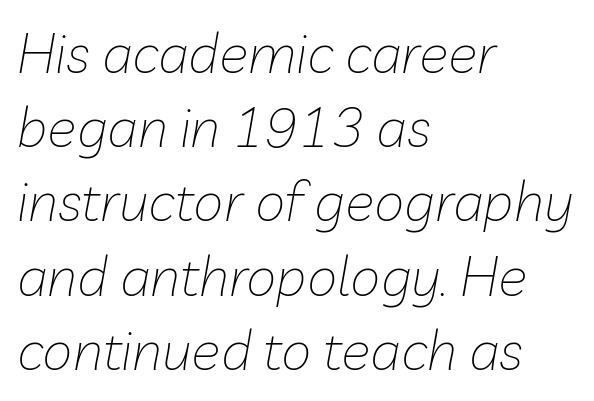
Q: Is the text bold? A: No.
Q: Is the text italic (slanted)? A: Yes, it leans right by about 10 degrees.
Q: Is the text underlined? A: No.
Q: How is the paragraph aligned? A: Left-aligned.
Q: Is the spacing between letters normal or unusually wide? A: Normal.
Q: Is the spacing between lines tight, normal or loose? A: Normal.
Q: Width (condensed, normal, or wide)? A: Normal.
Q: Stroke contrast? A: Low.
Q: x-height? A: Medium.
Q: Monospaced? A: No.
